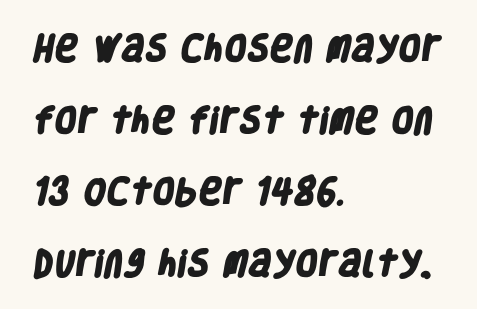
A student would call this left alignment; a typographer would say flush left, rag right. The passage shown is emphatically bold. The gap between lines stays unmarked. Serif or sans? Sans — the stroke terminals are bare. What's the leading like? Stretched, with rows far apart.
